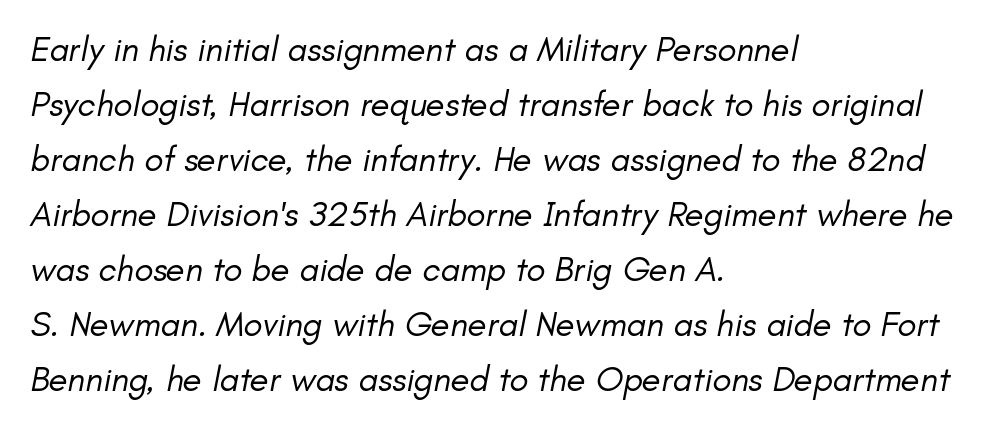
The image shows 35 px regular-weight type, italic (leaning right); set left-aligned, normal line spacing (1.57x), normal letter spacing, not underlined; low stroke contrast and a small x-height.
